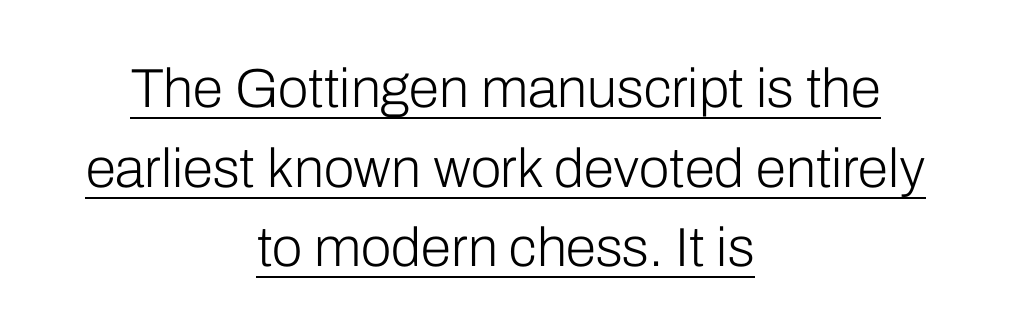
The text block is weighted toward neither margin, spreading evenly from the middle. Each word holds together tightly as a unit, with standard inter-letter gaps. The passage shown is underscored from start to finish. A typesetter would call this proportional, since set widths differ per character.
